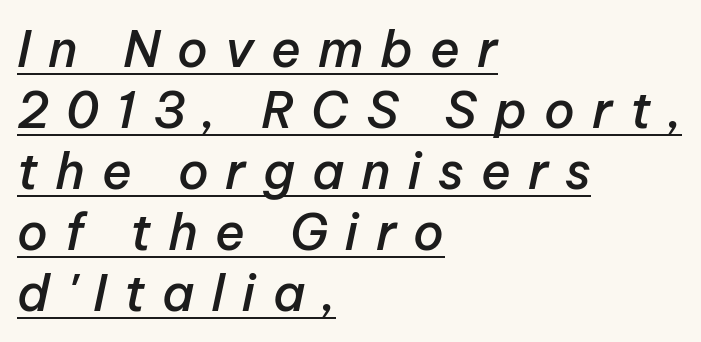
{"italic": "yes", "lean": "right", "slant_degrees": 12, "bold": "semi", "weight": "semibold", "width": "normal", "stroke_contrast": "low", "x_height": "medium", "monospaced": "no", "underline": "yes", "align": "left", "line_spacing_ratio": 1.22, "letter_spacing": "wide", "letter_spacing_em": 0.34, "glyph_px": 50}
